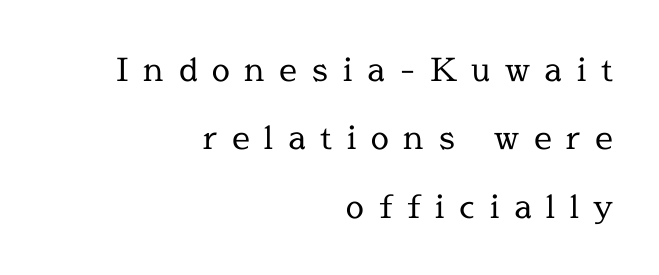
Q: Is the text bold? A: No.
Q: Is the text italic (slanted)? A: No, it is upright.
Q: Is the typeface a serif or a sans-serif typeface? A: Serif.
Q: Is the text underlined? A: No.
Q: How is the paragraph aligned? A: Right-aligned.
Q: Is the spacing between letters normal or unusually wide? A: Unusually wide.
Q: Is the spacing between lines tight, normal or loose? A: Loose.
Q: Width (condensed, normal, or wide)? A: Normal.
Q: x-height? A: Medium.
Q: Monospaced? A: No.
